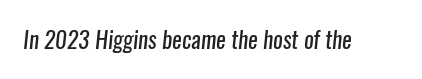
Between one letter and the next there's only the usual sliver of space. Weight: in the light-to-regular range. This rendering features lettering with no underline.
